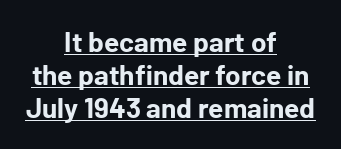
Q: Is the text bold? A: Yes.
Q: Is the text italic (slanted)? A: No, it is upright.
Q: Is the typeface a serif or a sans-serif typeface? A: Sans-serif.
Q: Is the text underlined? A: Yes.
Q: How is the paragraph aligned? A: Centered.
Q: Is the spacing between letters normal or unusually wide? A: Normal.
Q: Width (condensed, normal, or wide)? A: Normal.
Q: Stroke contrast? A: Low.
Q: x-height? A: Medium.
Q: Monospaced? A: No.
